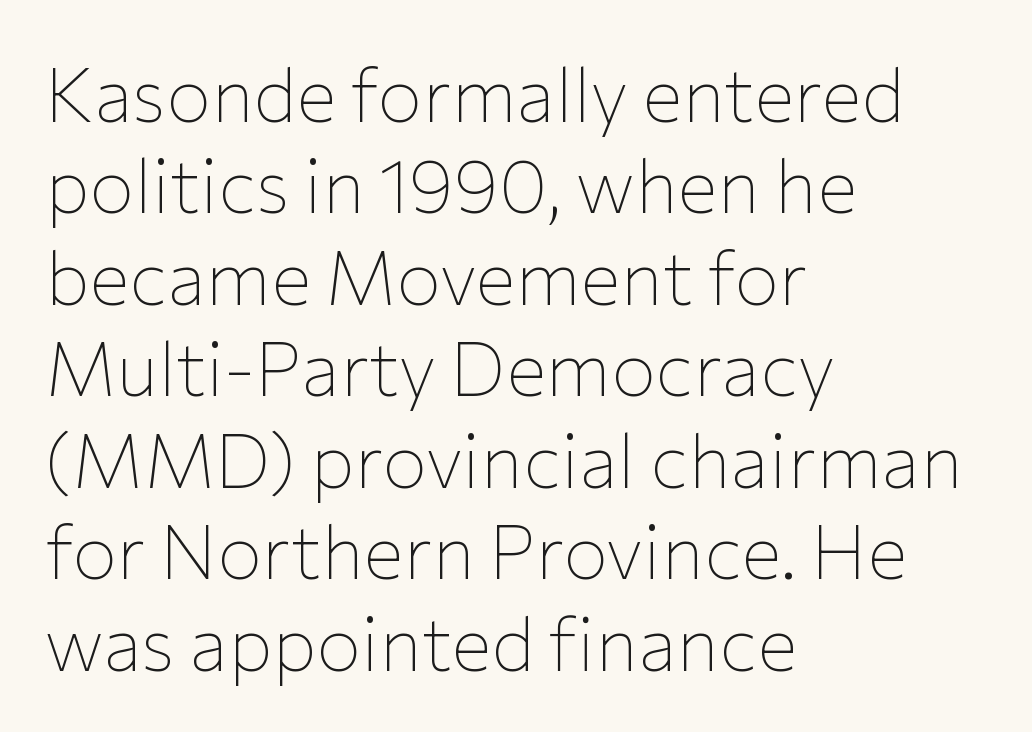
The image shows 75 px thin sans-serif type, upright; set left-aligned, line spacing 1.22x, normal letter spacing, not underlined; low stroke contrast and a medium x-height.
